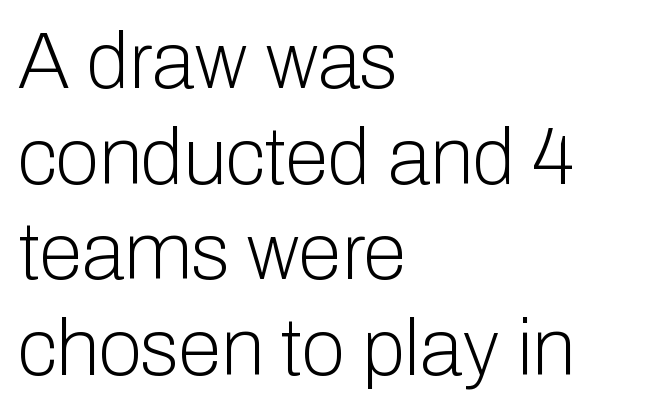
Q: Is the text bold? A: No.
Q: Is the text italic (slanted)? A: No, it is upright.
Q: Is the typeface a serif or a sans-serif typeface? A: Sans-serif.
Q: Is the text underlined? A: No.
Q: How is the paragraph aligned? A: Left-aligned.
Q: Is the spacing between letters normal or unusually wide? A: Normal.
Q: Width (condensed, normal, or wide)? A: Normal.
Q: Stroke contrast? A: Low.
Q: x-height? A: Medium.
Q: Monospaced? A: No.
